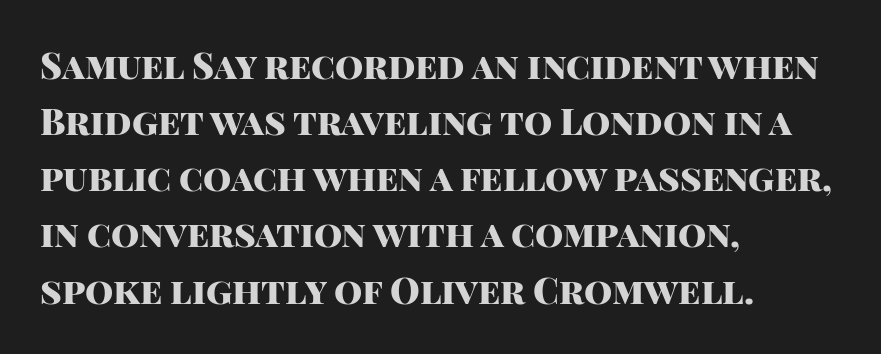
{"serif": "no", "italic": "no", "bold": "yes", "weight": "heavy", "width": "normal", "stroke_contrast": "high", "x_height": "large", "monospaced": "no", "underline": "no", "align": "left", "line_spacing": "normal", "line_spacing_ratio": 1.56, "letter_spacing": "normal", "letter_spacing_em": 0.0, "glyph_px": 36}
